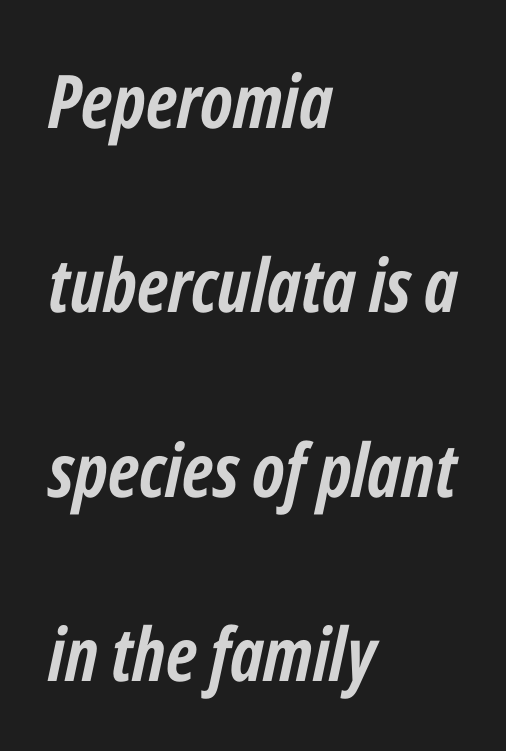
{"italic": "yes", "lean": "right", "slant_degrees": 12, "bold": "yes", "weight": "semibold", "width": "condensed", "stroke_contrast": "low", "x_height": "medium", "monospaced": "no", "underline": "no", "align": "left", "line_spacing": "loose", "line_spacing_ratio": 2.49, "letter_spacing": "normal", "letter_spacing_em": 0.0, "glyph_px": 74}
